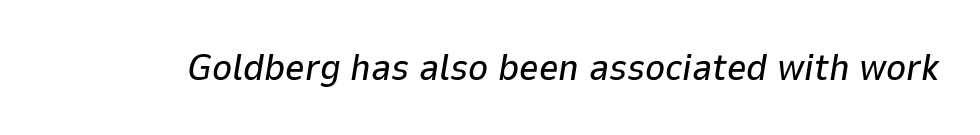
Designer's note — italics engaged. The tracking reads as untouched default to a designer's eye. Looks like regular typesetting: each glyph gets only the width it needs. Quick note: underline off.
